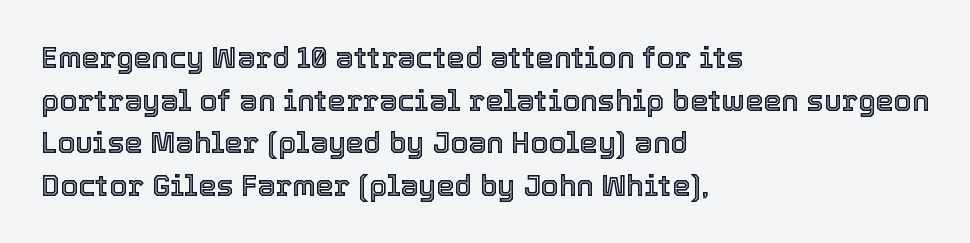
{"italic": "no", "width": "normal", "x_height": "medium", "monospaced": "no", "underline": "no", "align": "left", "line_spacing": "normal", "line_spacing_ratio": 1.47, "letter_spacing": "normal", "letter_spacing_em": 0.0, "glyph_px": 29}
